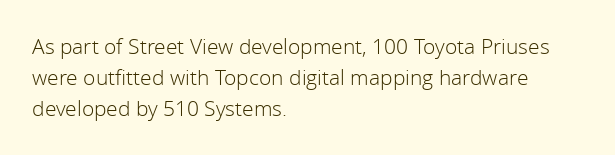
Q: Is the text bold? A: No.
Q: Is the text italic (slanted)? A: No, it is upright.
Q: Is the text underlined? A: No.
Q: How is the paragraph aligned? A: Left-aligned.
Q: Is the spacing between letters normal or unusually wide? A: Normal.
Q: Is the spacing between lines tight, normal or loose? A: Normal.
